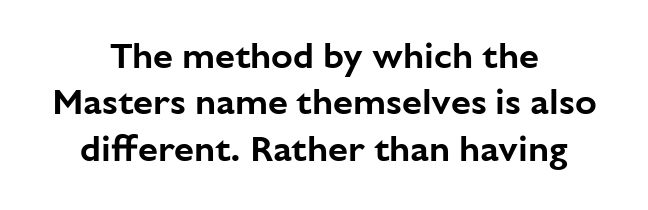
{"serif": "no", "italic": "no", "width": "normal", "stroke_contrast": "low", "x_height": "medium", "monospaced": "no", "underline": "no", "align": "center", "line_spacing": "normal", "line_spacing_ratio": 1.29, "letter_spacing": "normal", "letter_spacing_em": 0.0, "glyph_px": 36}
